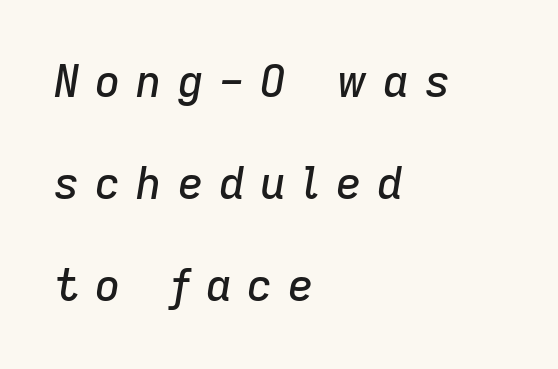
Q: Is the text italic (slanted)? A: Yes, it leans right by about 9 degrees.
Q: Is the text underlined? A: No.
Q: How is the paragraph aligned? A: Left-aligned.
Q: Is the spacing between letters normal or unusually wide? A: Unusually wide.
Q: Is the spacing between lines tight, normal or loose? A: Loose.
Q: Width (condensed, normal, or wide)? A: Normal.
Q: Stroke contrast? A: Low.
Q: x-height? A: Medium.
Q: Monospaced? A: No.
